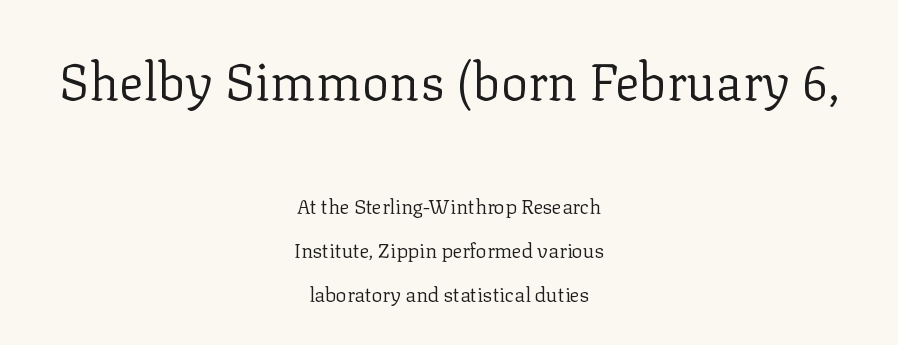
Q: Is the text bold? A: No.
Q: Is the text italic (slanted)? A: No, it is upright.
Q: Is the typeface a serif or a sans-serif typeface? A: Serif.
Q: Is the text underlined? A: No.
Q: How is the paragraph aligned? A: Centered.
Q: Is the spacing between letters normal or unusually wide? A: Normal.
Q: Is the spacing between lines tight, normal or loose? A: Loose.
Q: Which block of text is set in a larger size, the first (top) or the second (bottom)? A: The first (top) one.
Q: Width (condensed, normal, or wide)? A: Normal.
Q: Stroke contrast? A: Low.
Q: x-height? A: Medium.
Q: Monospaced? A: No.
